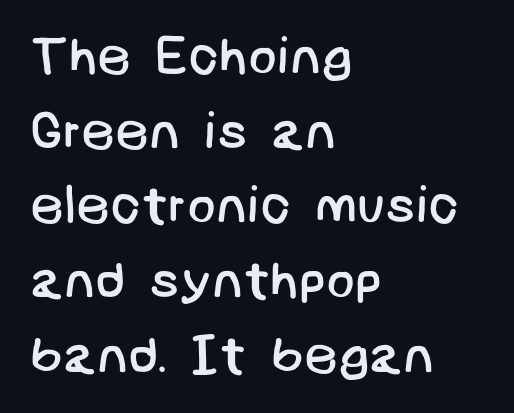
{"serif": "no", "bold": "no", "weight": "regular", "width": "normal", "stroke_contrast": "low", "x_height": "large", "underline": "no", "align": "left", "line_spacing": "normal", "line_spacing_ratio": 1.41, "letter_spacing": "normal", "letter_spacing_em": 0.0, "glyph_px": 53}
